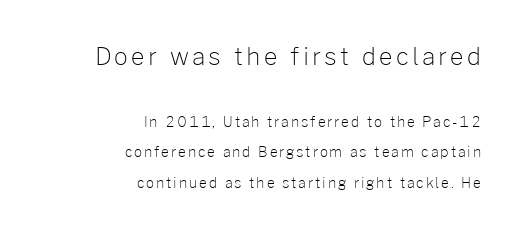
The image shows 24 px text type, upright; set right-aligned, loose line spacing (2.18x), not underlined; the first (top) block is 1.71x larger.
